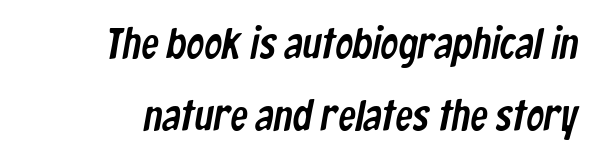
Q: Is the typeface a serif or a sans-serif typeface? A: Sans-serif.
Q: Is the text underlined? A: No.
Q: How is the paragraph aligned? A: Right-aligned.
Q: Is the spacing between letters normal or unusually wide? A: Normal.
Q: Is the spacing between lines tight, normal or loose? A: Normal.
Q: Width (condensed, normal, or wide)? A: Condensed.
Q: Stroke contrast? A: Low.
Q: x-height? A: Medium.
Q: Monospaced? A: No.
